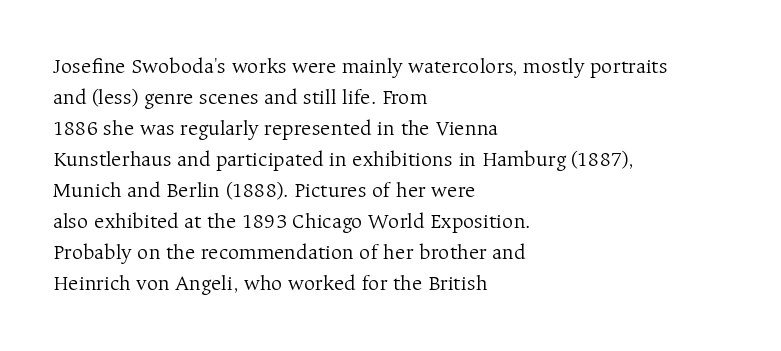
Q: Is the text bold? A: No.
Q: Is the text italic (slanted)? A: No, it is upright.
Q: Is the text underlined? A: No.
Q: How is the paragraph aligned? A: Left-aligned.
Q: Is the spacing between letters normal or unusually wide? A: Normal.
Q: Is the spacing between lines tight, normal or loose? A: Normal.
